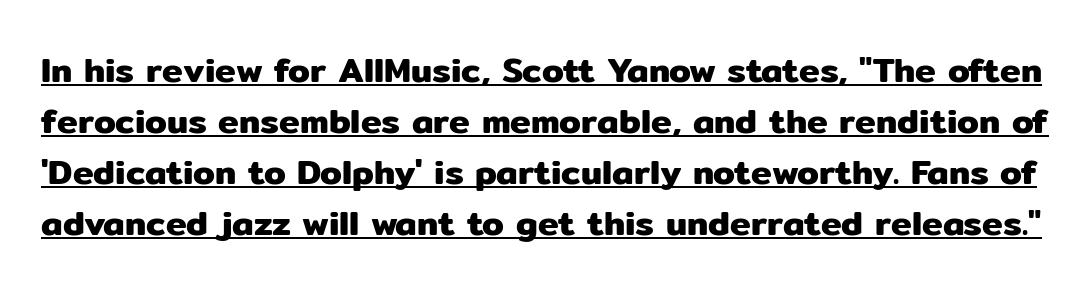
Q: Is the text italic (slanted)? A: No, it is upright.
Q: Is the typeface a serif or a sans-serif typeface? A: Sans-serif.
Q: Is the text underlined? A: Yes.
Q: Is the spacing between letters normal or unusually wide? A: Normal.
Q: Is the spacing between lines tight, normal or loose? A: Normal.
Q: Width (condensed, normal, or wide)? A: Normal.
Q: Stroke contrast? A: Low.
Q: x-height? A: Medium.
Q: Monospaced? A: No.
